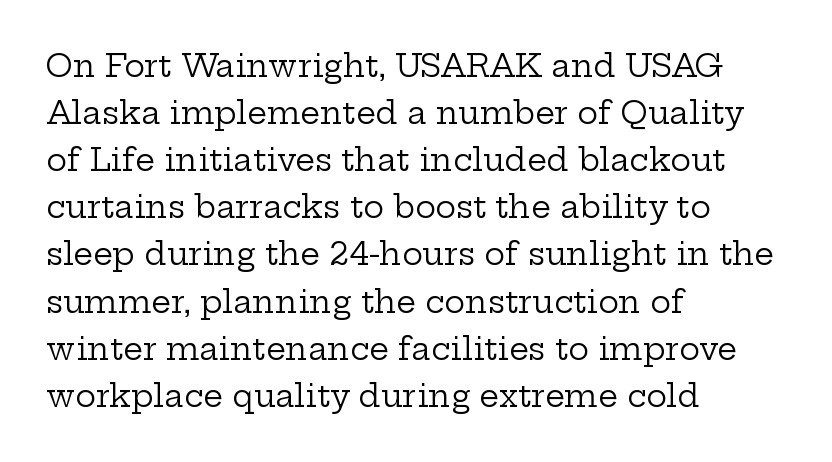
Q: Is the text bold? A: No.
Q: Is the text italic (slanted)? A: No, it is upright.
Q: Is the typeface a serif or a sans-serif typeface? A: Serif.
Q: Is the text underlined? A: No.
Q: How is the paragraph aligned? A: Left-aligned.
Q: Is the spacing between letters normal or unusually wide? A: Normal.
Q: Is the spacing between lines tight, normal or loose? A: Normal.
Q: Width (condensed, normal, or wide)? A: Wide.
Q: Stroke contrast? A: Low.
Q: x-height? A: Medium.
Q: Monospaced? A: No.
